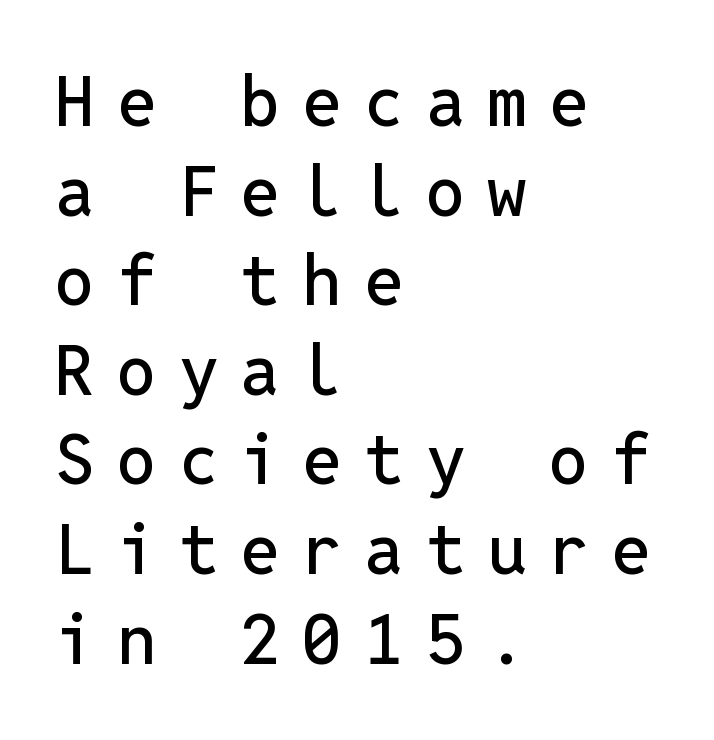
Q: Is the text italic (slanted)? A: No, it is upright.
Q: Is the typeface a serif or a sans-serif typeface? A: Sans-serif.
Q: Is the text underlined? A: No.
Q: How is the paragraph aligned? A: Left-aligned.
Q: Is the spacing between letters normal or unusually wide? A: Unusually wide.
Q: Is the spacing between lines tight, normal or loose? A: Normal.
Q: Width (condensed, normal, or wide)? A: Normal.
Q: Stroke contrast? A: Low.
Q: x-height? A: Medium.
Q: Monospaced? A: Yes.
